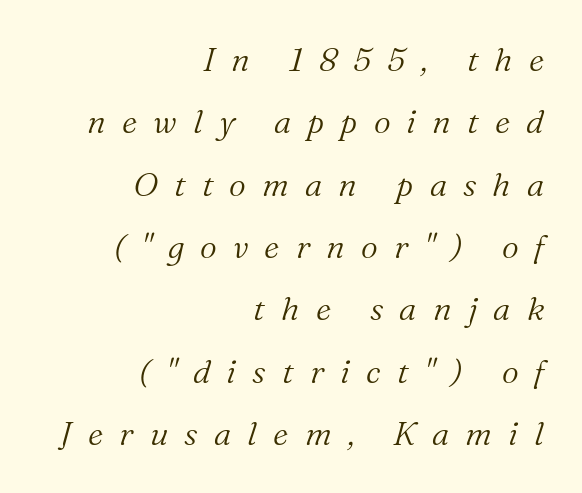
Note the varied advance widths — an 'i' is clearly narrower than an 'm'. The lines are quadded right. This is oblique type, the kind used for emphasis or titles. Glance below the letters and you will spot only blank space.
